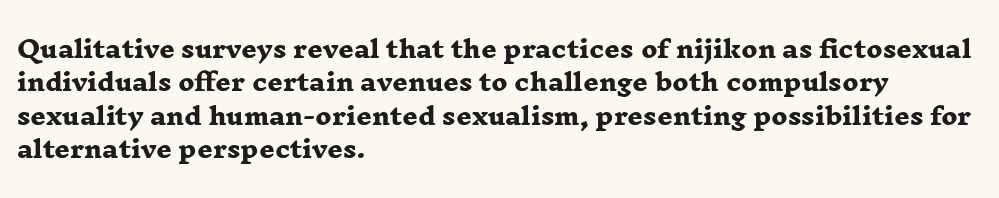
The ragged edge is on the right, which tells us the setting is flush left. Words appear dense and cohesive because spacing is normal. Honestly, there is no underline to notice here at all. Honestly, the row spacing looks completely unremarkable. These words are printed bold, with thick strokes throughout.
